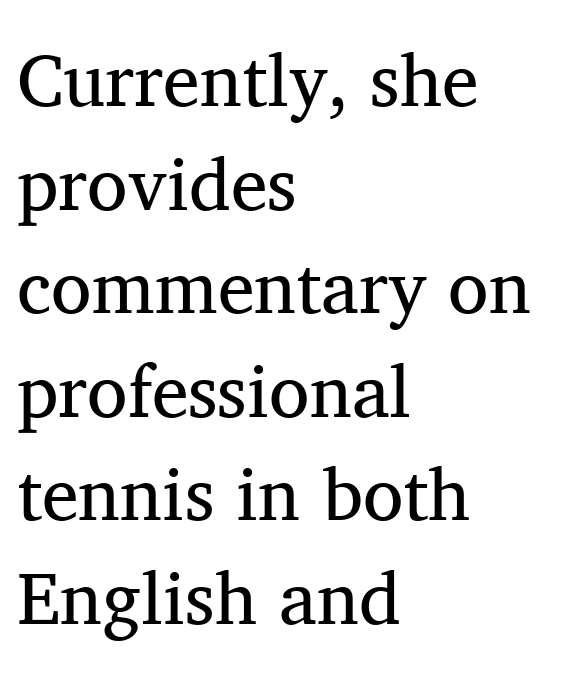
{"serif": "yes", "italic": "no", "bold": "no", "weight": "regular", "width": "normal", "stroke_contrast": "medium", "x_height": "medium", "monospaced": "no", "underline": "no", "align": "left", "line_spacing": "normal", "line_spacing_ratio": 1.4, "letter_spacing": "normal", "letter_spacing_em": 0.0, "glyph_px": 74}
